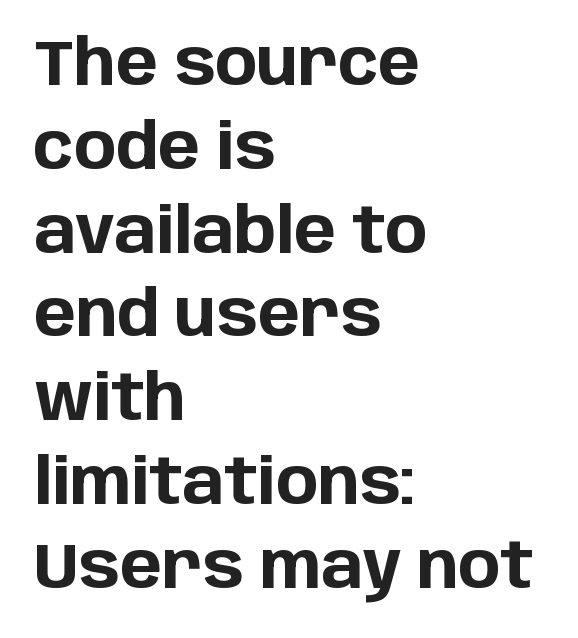
Q: Is the text bold? A: Yes.
Q: Is the text italic (slanted)? A: No, it is upright.
Q: Is the typeface a serif or a sans-serif typeface? A: Sans-serif.
Q: Is the text underlined? A: No.
Q: How is the paragraph aligned? A: Left-aligned.
Q: Is the spacing between letters normal or unusually wide? A: Normal.
Q: Is the spacing between lines tight, normal or loose? A: Normal.
Q: Width (condensed, normal, or wide)? A: Normal.
Q: Stroke contrast? A: Low.
Q: x-height? A: Large.
Q: Monospaced? A: No.
